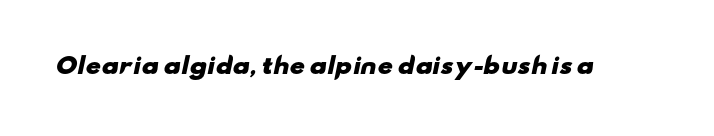
{"bold": "yes", "underline": "no", "letter_spacing": "normal", "letter_spacing_em": 0.0, "glyph_px": 22}
